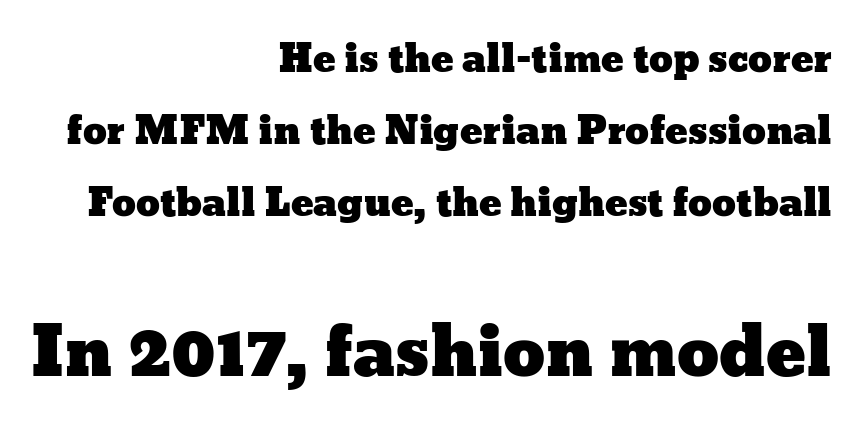
The image shows 67 px wide type, upright; set right-aligned, loose line spacing (1.9x), normal letter spacing, not underlined; the second (bottom) block is 1.76x larger; low stroke contrast and a medium x-height.
